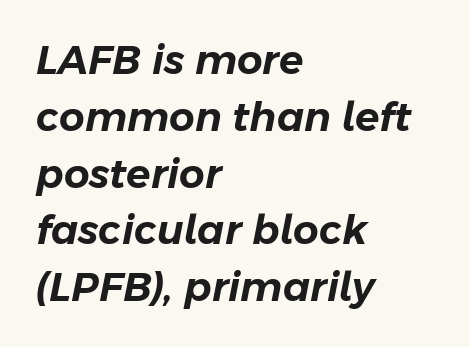
Q: Is the text italic (slanted)? A: Yes, it leans right by about 11 degrees.
Q: Is the text underlined? A: No.
Q: How is the paragraph aligned? A: Left-aligned.
Q: Is the spacing between letters normal or unusually wide? A: Normal.
Q: Is the spacing between lines tight, normal or loose? A: Normal.
Q: Width (condensed, normal, or wide)? A: Normal.
Q: Stroke contrast? A: Low.
Q: x-height? A: Medium.
Q: Monospaced? A: No.
